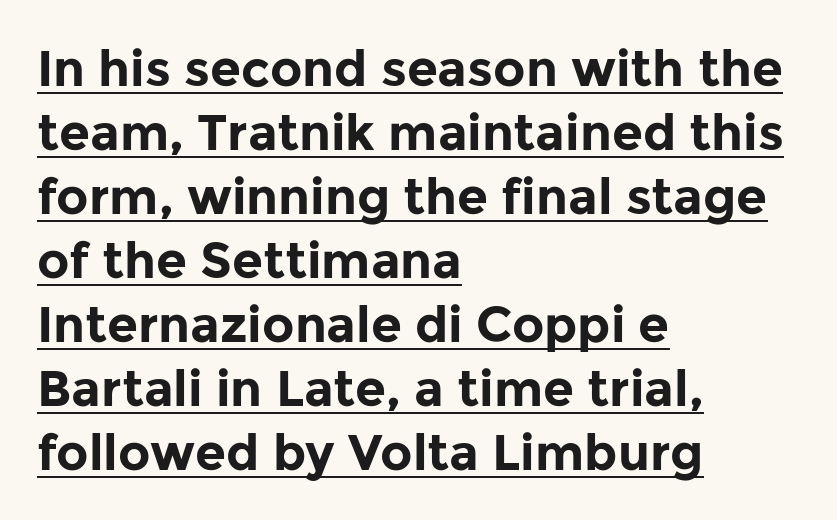
Q: Is the text bold? A: Yes.
Q: Is the text italic (slanted)? A: No, it is upright.
Q: Is the typeface a serif or a sans-serif typeface? A: Sans-serif.
Q: Is the text underlined? A: Yes.
Q: How is the paragraph aligned? A: Left-aligned.
Q: Is the spacing between letters normal or unusually wide? A: Normal.
Q: Is the spacing between lines tight, normal or loose? A: Normal.
Q: Width (condensed, normal, or wide)? A: Normal.
Q: Stroke contrast? A: Low.
Q: x-height? A: Medium.
Q: Monospaced? A: No.
